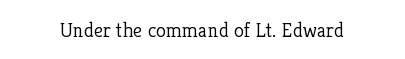
Q: Is the text bold? A: No.
Q: Is the text italic (slanted)? A: No, it is upright.
Q: Is the text underlined? A: No.
Q: Is the spacing between letters normal or unusually wide? A: Normal.
